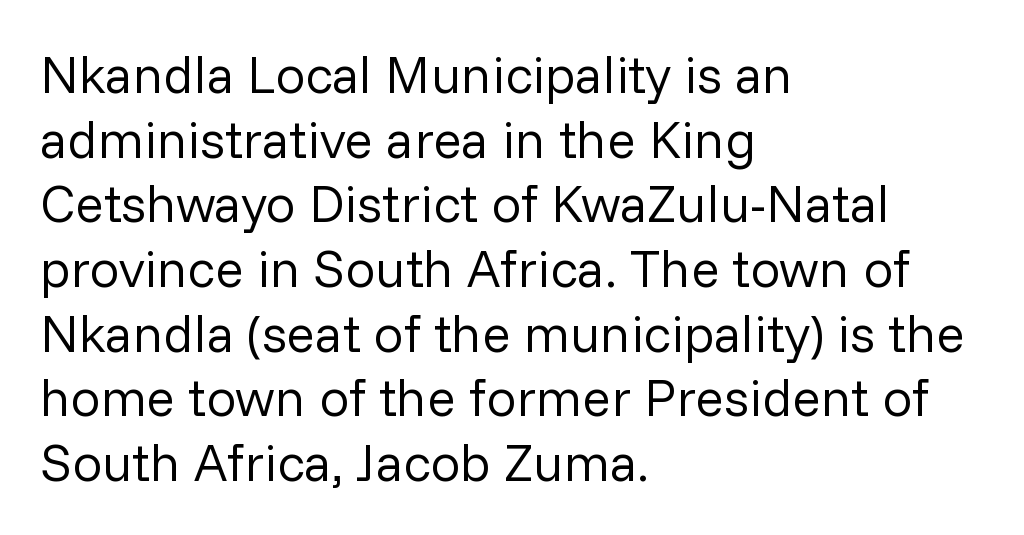
{"serif": "no", "italic": "no", "bold": "no", "weight": "regular", "width": "normal", "stroke_contrast": "low", "x_height": "medium", "monospaced": "no", "underline": "no", "align": "left", "line_spacing_ratio": 1.22, "letter_spacing": "normal", "letter_spacing_em": 0.0, "glyph_px": 53}
